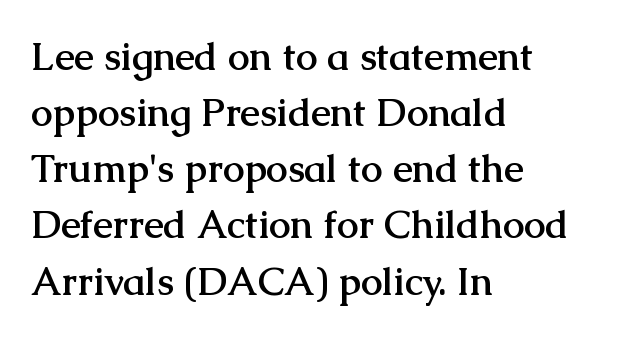
{"serif": "yes", "italic": "no", "bold": "yes", "weight": "semibold", "width": "normal", "stroke_contrast": "medium", "x_height": "medium", "monospaced": "no", "underline": "no", "align": "left", "line_spacing": "normal", "line_spacing_ratio": 1.44, "letter_spacing": "normal", "letter_spacing_em": 0.0, "glyph_px": 39}
